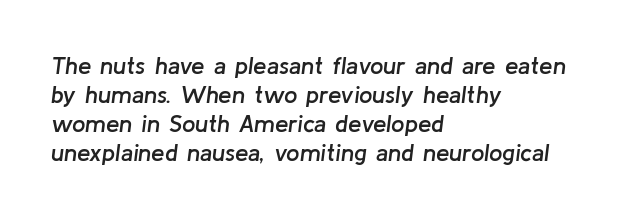
Q: Is the text bold? A: Semi-bold.
Q: Is the text italic (slanted)? A: Yes, it leans right by about 8 degrees.
Q: Is the text underlined? A: No.
Q: How is the paragraph aligned? A: Left-aligned.
Q: Is the spacing between letters normal or unusually wide? A: Normal.
